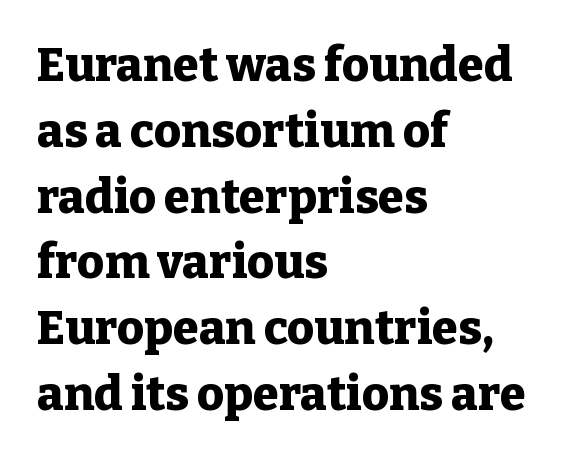
Q: Is the text bold? A: Yes.
Q: Is the text italic (slanted)? A: No, it is upright.
Q: Is the typeface a serif or a sans-serif typeface? A: Serif.
Q: Is the text underlined? A: No.
Q: How is the paragraph aligned? A: Left-aligned.
Q: Is the spacing between letters normal or unusually wide? A: Normal.
Q: Is the spacing between lines tight, normal or loose? A: Normal.
Q: Width (condensed, normal, or wide)? A: Normal.
Q: Stroke contrast? A: Low.
Q: x-height? A: Medium.
Q: Monospaced? A: No.
